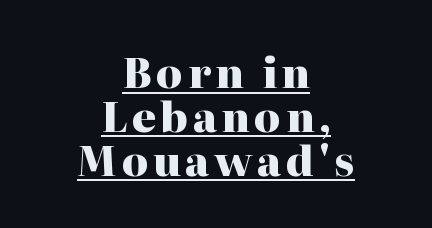
Q: Is the text bold? A: Yes.
Q: Is the text italic (slanted)? A: No, it is upright.
Q: Is the typeface a serif or a sans-serif typeface? A: Serif.
Q: Is the text underlined? A: Yes.
Q: How is the paragraph aligned? A: Centered.
Q: Is the spacing between lines tight, normal or loose? A: Tight.
Q: Width (condensed, normal, or wide)? A: Normal.
Q: Stroke contrast? A: High.
Q: x-height? A: Medium.
Q: Monospaced? A: No.
